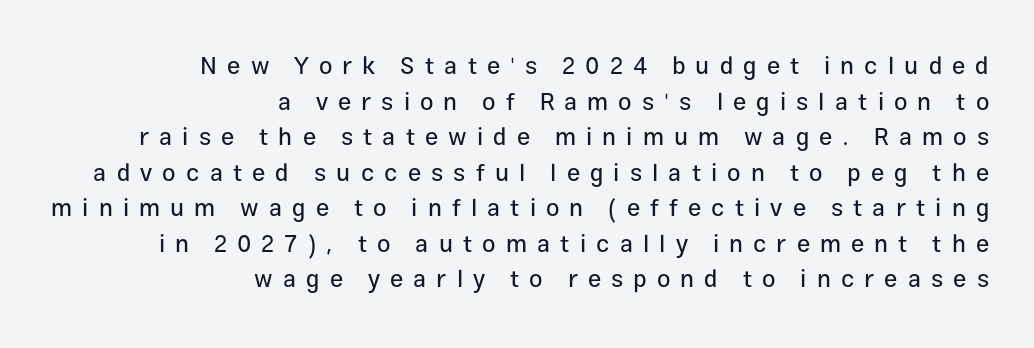
{"italic": "no", "underline": "no", "align": "right", "line_spacing": "normal", "line_spacing_ratio": 1.48, "letter_spacing": "wide", "letter_spacing_em": 0.42, "glyph_px": 24}
